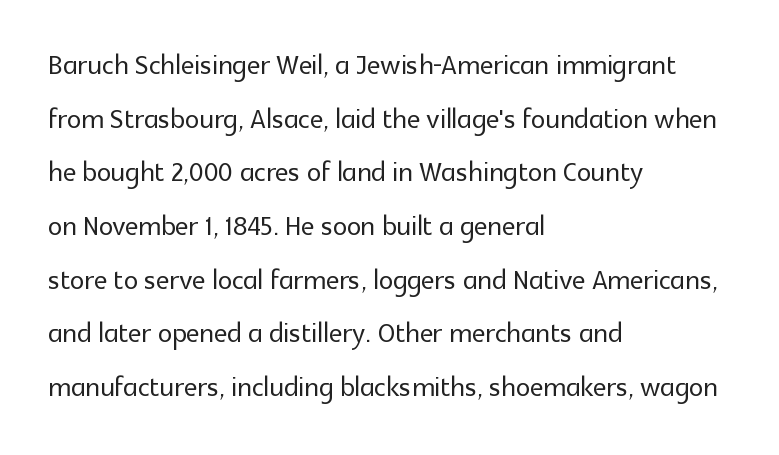
The image shows 36 px sans-serif type, upright; set left-aligned, normal line spacing (1.49x), normal letter spacing, not underlined; a medium x-height.
